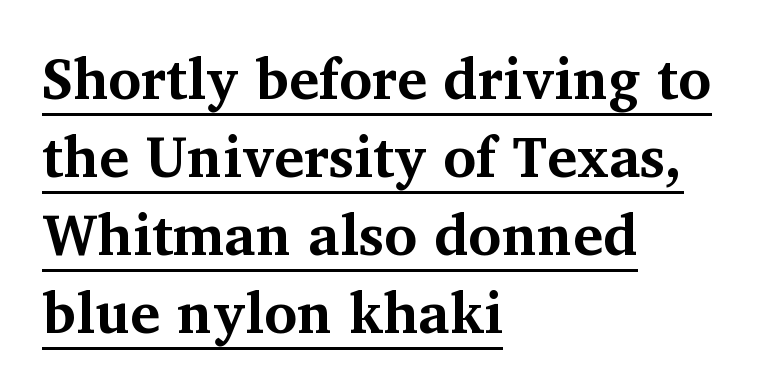
Q: Is the text bold? A: Yes.
Q: Is the text italic (slanted)? A: No, it is upright.
Q: Is the typeface a serif or a sans-serif typeface? A: Serif.
Q: Is the text underlined? A: Yes.
Q: How is the paragraph aligned? A: Left-aligned.
Q: Is the spacing between letters normal or unusually wide? A: Normal.
Q: Is the spacing between lines tight, normal or loose? A: Normal.
Q: Width (condensed, normal, or wide)? A: Normal.
Q: Stroke contrast? A: Medium.
Q: x-height? A: Medium.
Q: Monospaced? A: No.
